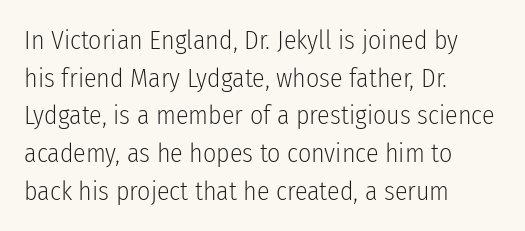
Q: Is the text bold? A: No.
Q: Is the text italic (slanted)? A: No, it is upright.
Q: Is the text underlined? A: No.
Q: How is the paragraph aligned? A: Left-aligned.
Q: Is the spacing between letters normal or unusually wide? A: Normal.
Q: Is the spacing between lines tight, normal or loose? A: Normal.
